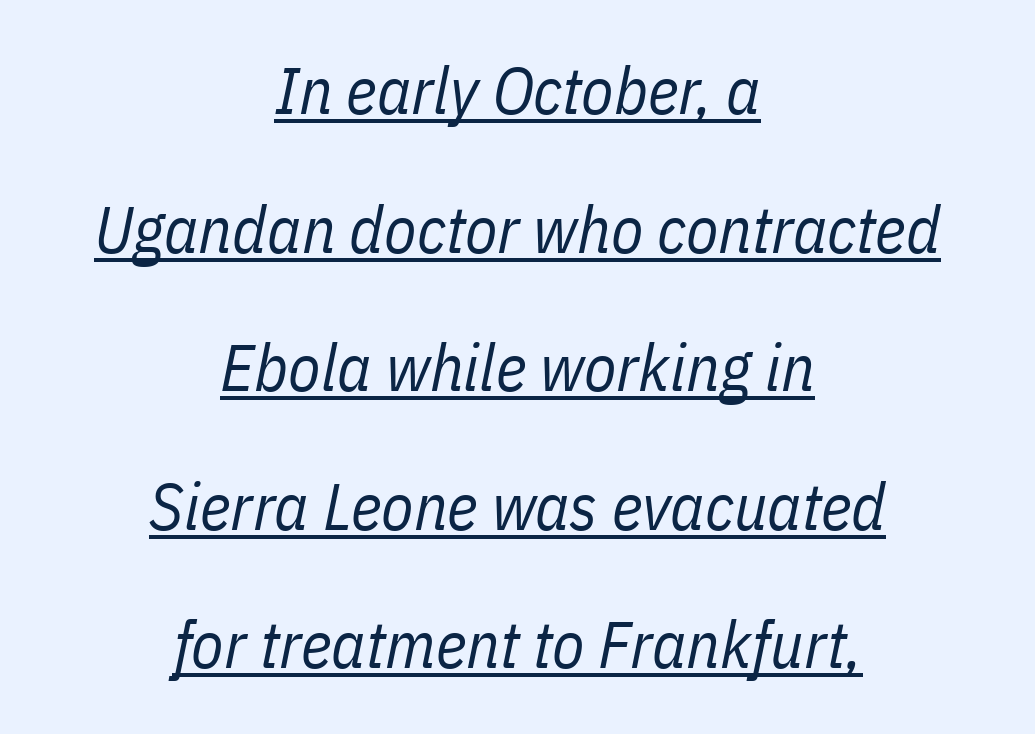
Proportional: the letters do not fall into vertical columns. Standard letterfit; no display-style spreading of the glyphs. Airy leading. The axis of the letterforms is tilted away from vertical. The typesetting does not lean heavy: it is not bold.
